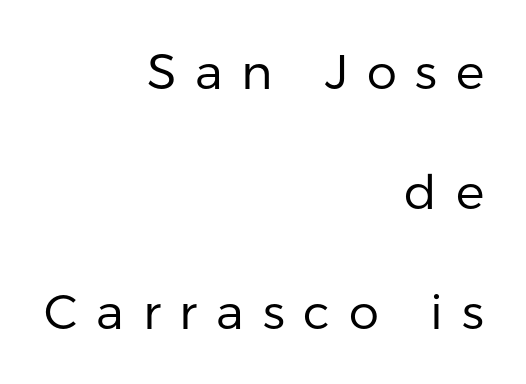
The image shows 48 px regular-weight sans-serif type, upright; set right-aligned, loose line spacing (2.5x), unusually wide letter spacing (+0.39 em), not underlined; low stroke contrast and a medium x-height.
